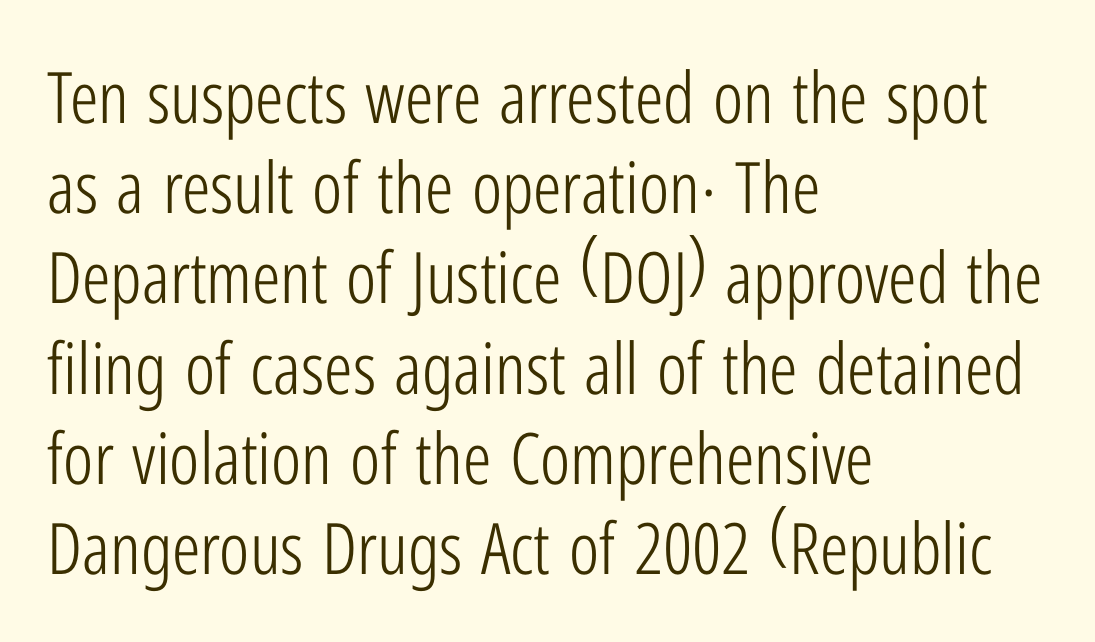
The glyphs are unaccompanied by any horizontal stroke below them. In terms of letterspacing, this is plain default setting. One glance says typical: line gaps are just what's usual. All the whitespace from short lines collects on the right. The characters are drawn with everyday or finer stroke widths.
